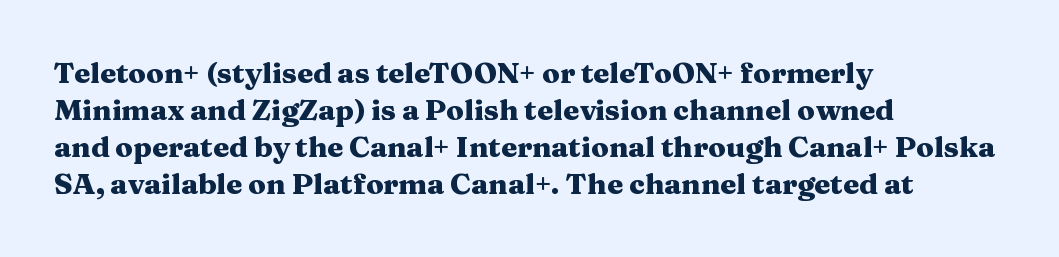
Regular leading. The tracking reads as untouched default to a designer's eye. Type style note: has serifs. On the weight axis this lands at bold, roughly 700.
